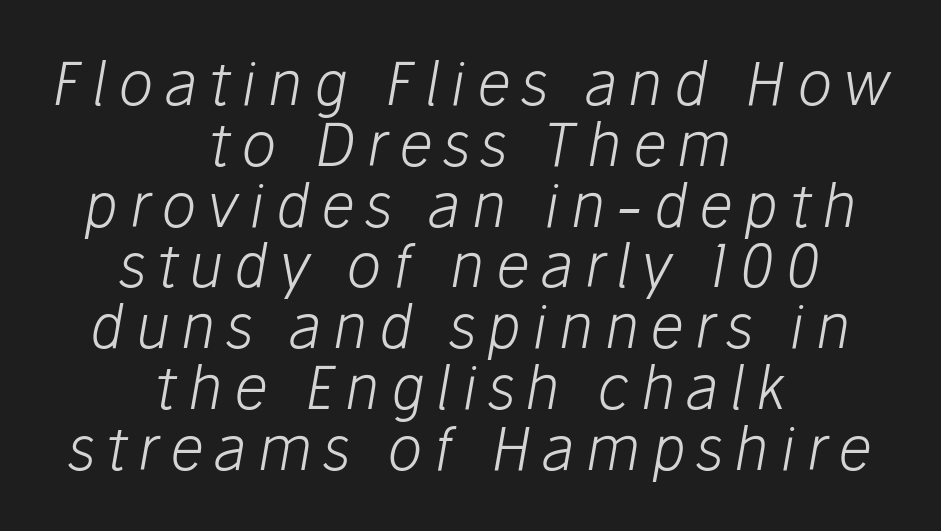
The image shows 59 px light type, italic (leaning right); set centered, tight line spacing (1.03x), not underlined; low stroke contrast and a medium x-height.
